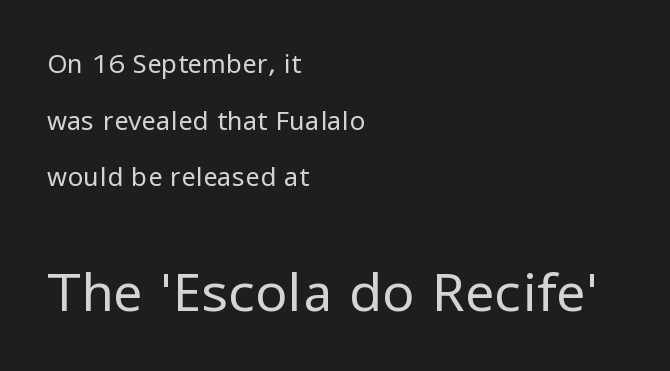
The face used here is proportionally spaced, like ordinary book or web type. To sum up the face: it is a sans, with no serifs. These lines keep a tight, regular rhythm from letter to letter. Typesetter's note — lower block bumped up in size, upper block left smaller. Underlining? Definitely not there. The typeface has the unassuming heft of standard copy or less.
